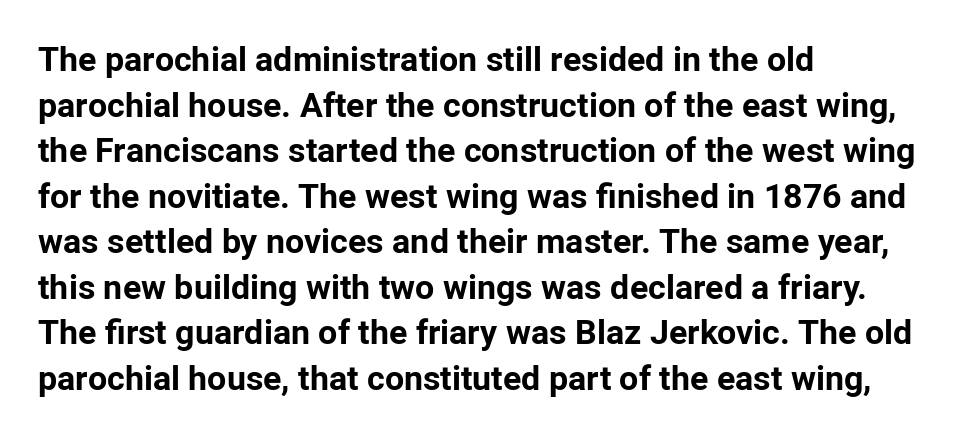
Every character sits straight up, as roman type does. The rendering uses natural spacing where letterforms have individual widths. What kind of face is this? One without serifs — a sans. How are the letters spaced? Ordinarily, with no added tracking. Whoever set this chose a conventional vertical rhythm.
